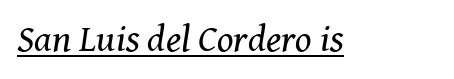
{"serif": "yes", "italic": "yes", "lean": "right", "slant_degrees": 8, "bold": "no", "weight": "regular", "width": "normal", "stroke_contrast": "medium", "x_height": "medium", "monospaced": "no", "underline": "yes", "letter_spacing": "normal", "letter_spacing_em": 0.0, "glyph_px": 38}
